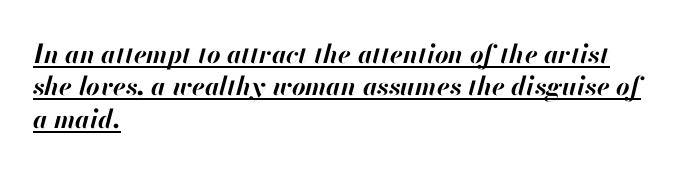
The image shows 26 px bold type, italic (leaning right); set left-aligned, normal line spacing (1.25x), normal letter spacing, underlined.
